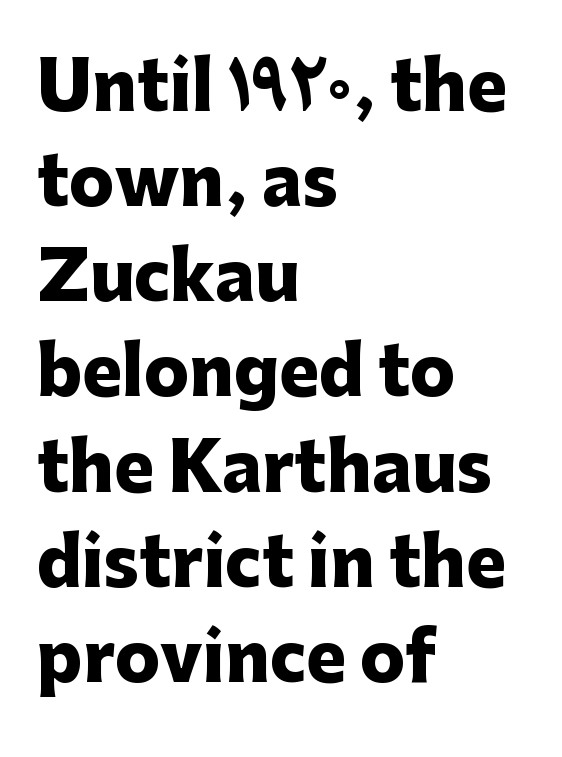
Does the lettering tilt? It doesn't — this is upright. A typesetter would call this leading conventional body-copy spacing. Line starts are locked; line ends wander. Any mark beneath the type? The region is blank. A full-strength bold gives these letters their thick strokes.
